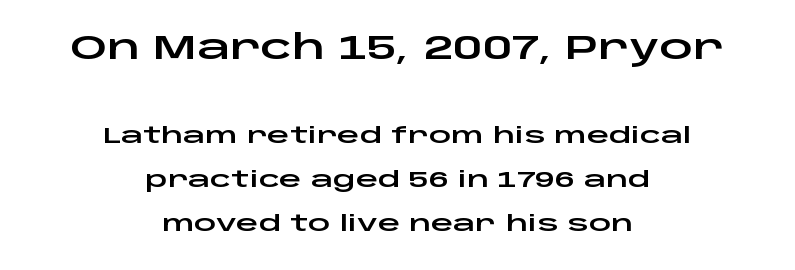
The image shows 33 px wide sans-serif type, upright; set centered, loose line spacing (2.01x), normal letter spacing, not underlined; the first (top) block is 1.5x larger; low stroke contrast and a large x-height.
